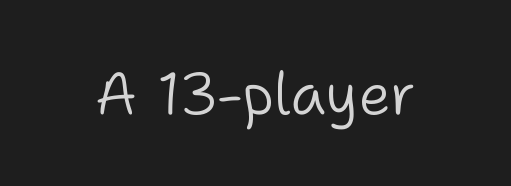
A sans-serif font was chosen for this passage. You could not count columns in this text — the font is proportionally spaced. The words here are not underlined. Tracking value appears to be zero — textbook default spacing. The lettering holds an erect, upright posture throughout. The passage shown is not bold in any degree.
